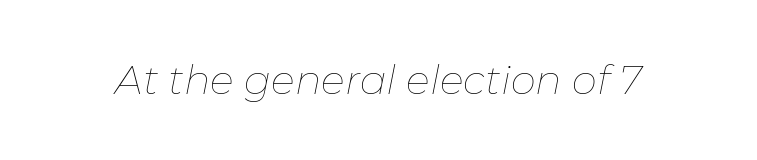
The image shows 40 px thin type, italic (leaning right); set normal letter spacing, not underlined; low stroke contrast and a medium x-height.
